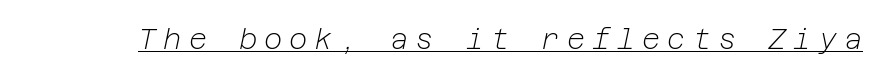
{"italic": "yes", "lean": "right", "slant_degrees": 12, "bold": "no", "weight": "light", "width": "normal", "stroke_contrast": "low", "x_height": "medium", "underline": "yes", "letter_spacing": "wide", "letter_spacing_em": 0.25, "glyph_px": 28}
